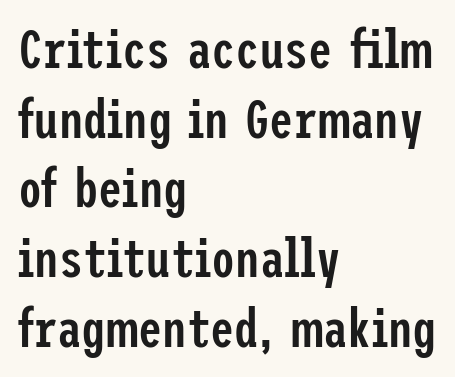
Q: Is the text bold? A: Semi-bold.
Q: Is the text italic (slanted)? A: No, it is upright.
Q: Is the typeface a serif or a sans-serif typeface? A: Sans-serif.
Q: Is the text underlined? A: No.
Q: How is the paragraph aligned? A: Left-aligned.
Q: Is the spacing between letters normal or unusually wide? A: Normal.
Q: Is the spacing between lines tight, normal or loose? A: Normal.
Q: Width (condensed, normal, or wide)? A: Condensed.
Q: Stroke contrast? A: Low.
Q: x-height? A: Medium.
